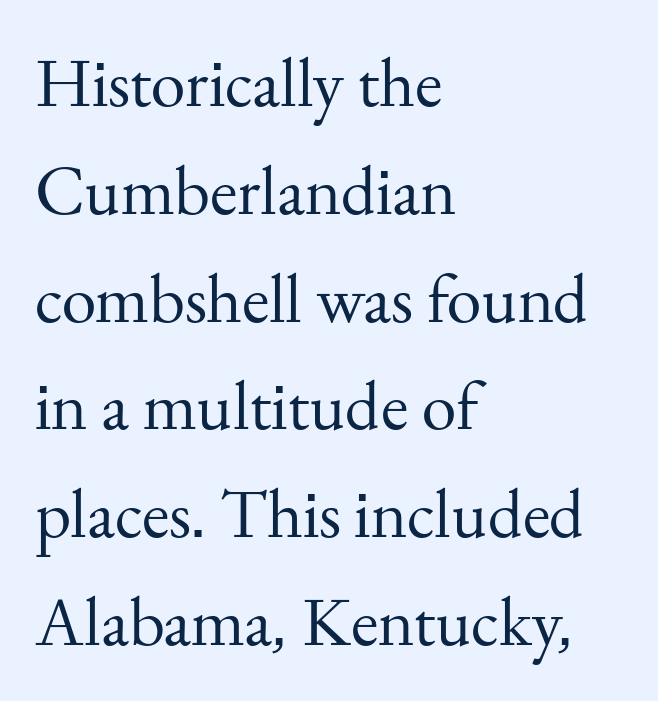
The image shows 70 px regular-weight serif type, upright; set left-aligned, normal line spacing (1.54x), normal letter spacing, not underlined; medium stroke contrast and a small x-height.
